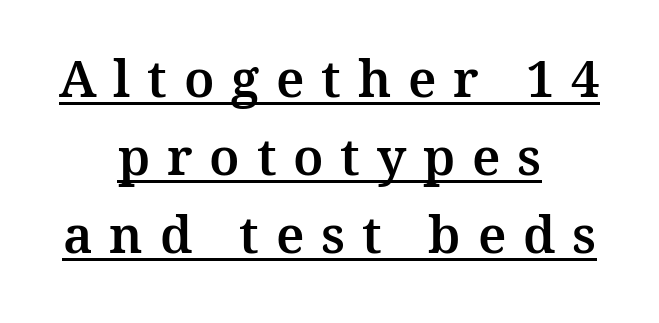
The image shows 51 px serif type, upright; set centered, normal line spacing (1.53x), unusually wide letter spacing (+0.33 em), underlined; medium stroke contrast and a medium x-height.
